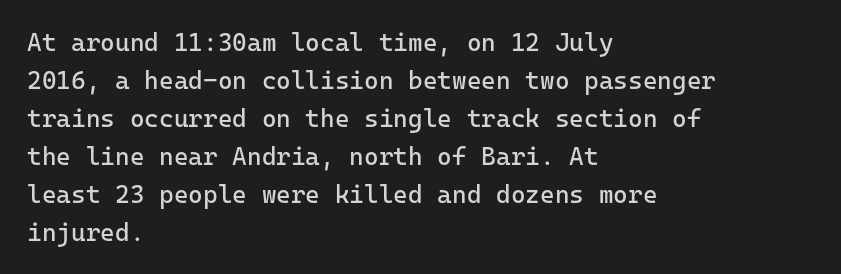
Q: Is the text bold? A: No.
Q: Is the text italic (slanted)? A: No, it is upright.
Q: Is the text underlined? A: No.
Q: How is the paragraph aligned? A: Left-aligned.
Q: Is the spacing between letters normal or unusually wide? A: Normal.
Q: Is the spacing between lines tight, normal or loose? A: Normal.
